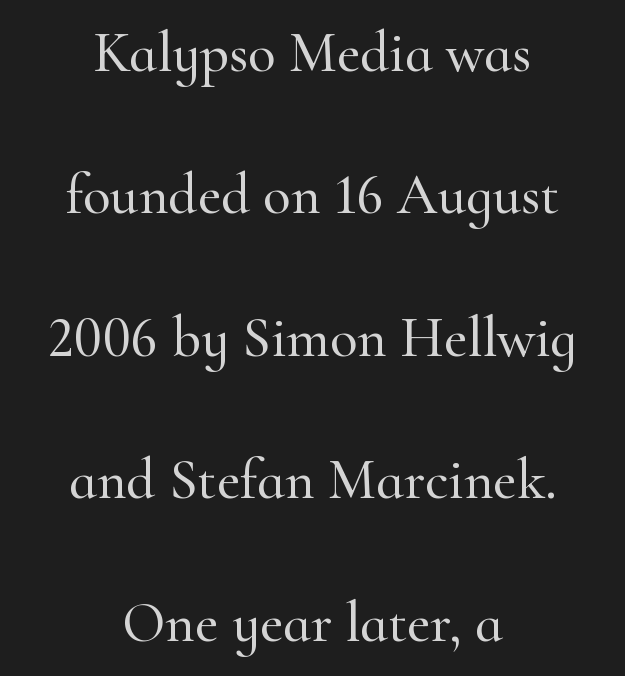
Whoever set this chose breathing room over compactness in the vertical rhythm. The typesetter chose a symmetrical, centered arrangement here. The letters stand straight up with perfectly vertical stems. Is this a fixed-width face? No — the glyphs have proportional, varying widths. The font family rendered here belongs to the serif group.
